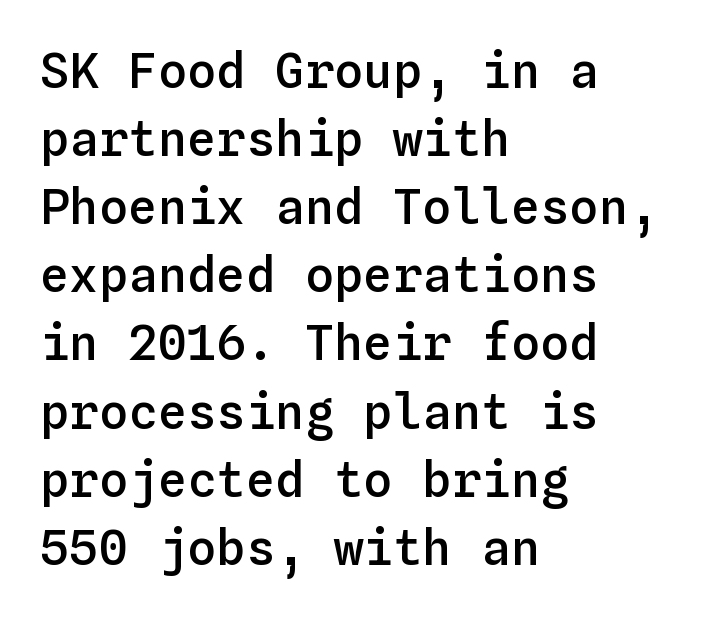
Q: Is the text bold? A: Semi-bold.
Q: Is the text italic (slanted)? A: No, it is upright.
Q: Is the text underlined? A: No.
Q: How is the paragraph aligned? A: Left-aligned.
Q: Is the spacing between letters normal or unusually wide? A: Normal.
Q: Is the spacing between lines tight, normal or loose? A: Normal.
Q: Width (condensed, normal, or wide)? A: Normal.
Q: Stroke contrast? A: Low.
Q: x-height? A: Medium.
Q: Monospaced? A: Yes.
